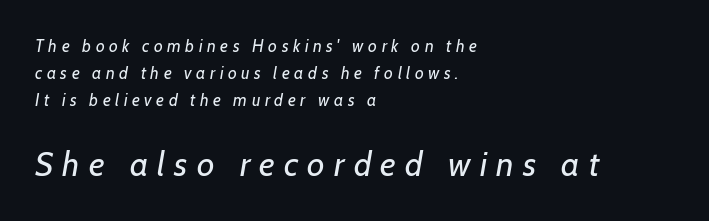
The image shows 34 px regular-weight type, italic (leaning right); set left-aligned, normal line spacing (1.59x), unusually wide letter spacing (+0.27 em), not underlined; the second (bottom) block is 2.0x larger; low stroke contrast and a medium x-height.
